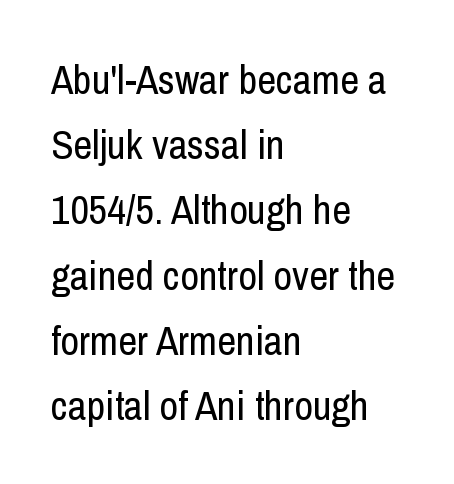
Descenders hang freely into open space. Baseline-to-baseline distance is the conventional proportion of letter height. The letters sit at their default tracking, neither squeezed nor spread. Unlike a traditional serif, this face leaves its strokes unadorned. The ragged edge is on the right, which tells us the setting is flush left.
